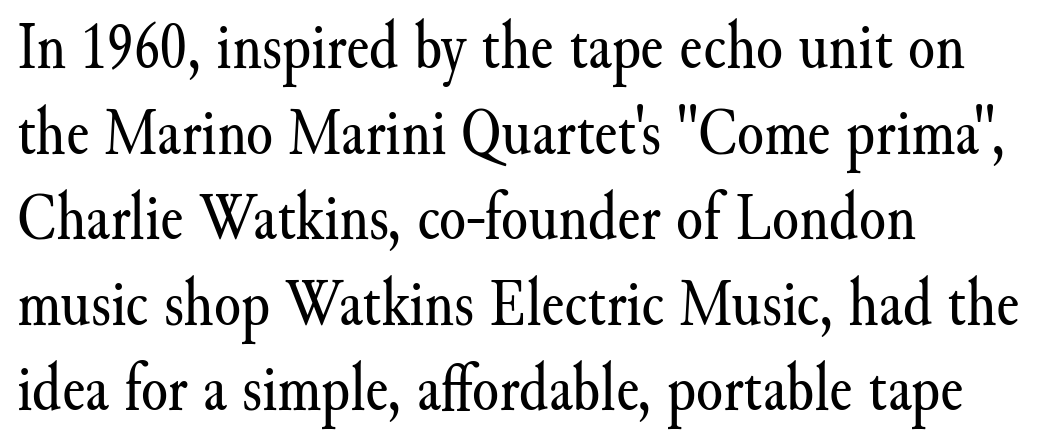
Q: Is the text bold? A: No.
Q: Is the text italic (slanted)? A: No, it is upright.
Q: Is the typeface a serif or a sans-serif typeface? A: Serif.
Q: Is the text underlined? A: No.
Q: How is the paragraph aligned? A: Left-aligned.
Q: Is the spacing between letters normal or unusually wide? A: Normal.
Q: Width (condensed, normal, or wide)? A: Normal.
Q: Stroke contrast? A: Medium.
Q: x-height? A: Small.
Q: Monospaced? A: No.
